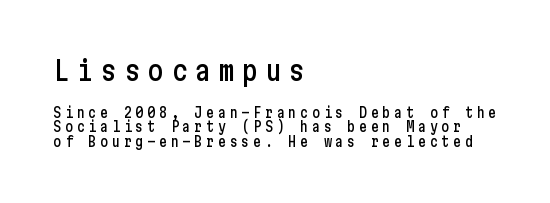
Q: Is the text italic (slanted)? A: No, it is upright.
Q: Is the typeface a serif or a sans-serif typeface? A: Sans-serif.
Q: Is the text underlined? A: No.
Q: How is the paragraph aligned? A: Left-aligned.
Q: Is the spacing between letters normal or unusually wide? A: Unusually wide.
Q: Is the spacing between lines tight, normal or loose? A: Tight.
Q: Which block of text is set in a larger size, the first (top) or the second (bottom)? A: The first (top) one.
Q: Width (condensed, normal, or wide)? A: Condensed.
Q: Stroke contrast? A: Low.
Q: x-height? A: Medium.
